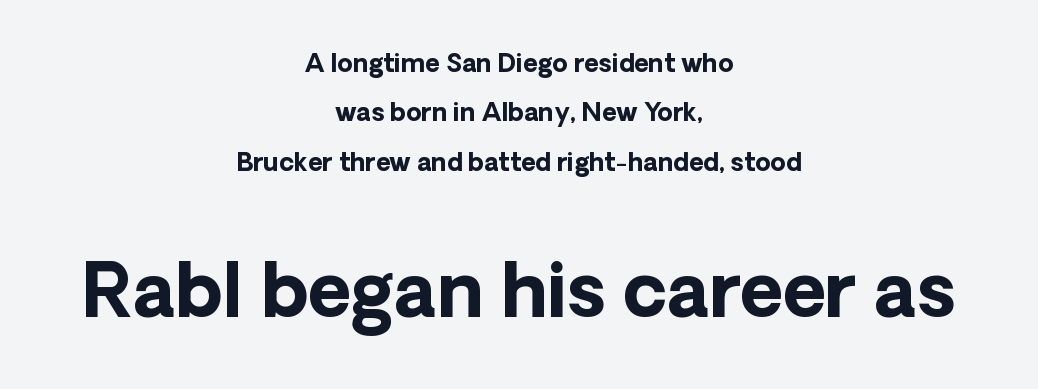
Whoever set this chose breathing room over compactness in the vertical rhythm. Look at the tracking — it's just the regular setting, nothing added. Plain, unruled lines of type. The letters advance in unequal steps, a hallmark of proportional type. The setting favours the middle, as headings and verse often do.
